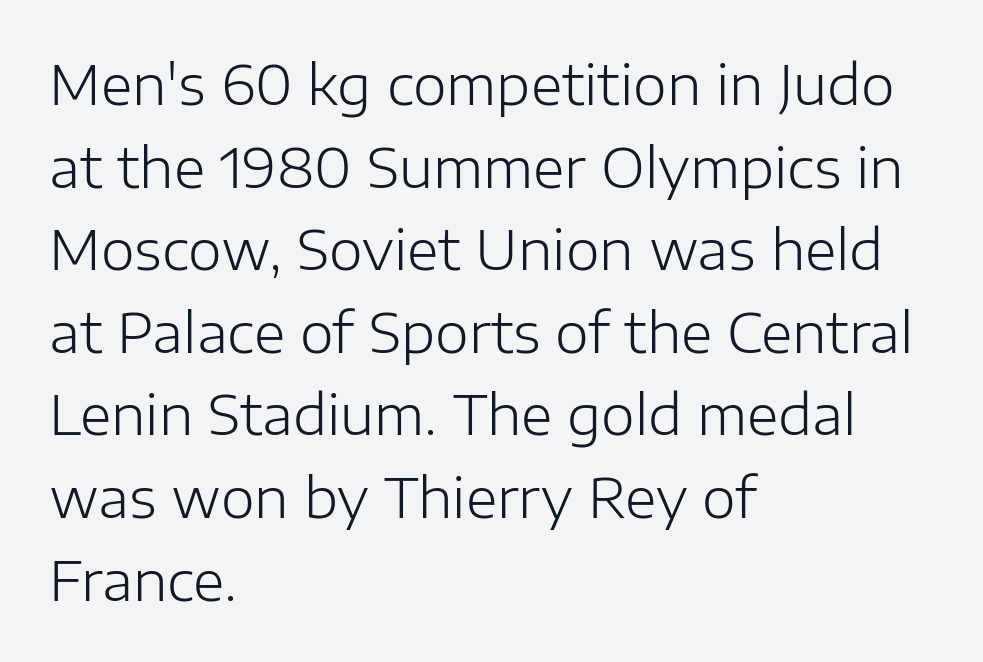
Left-aligned paragraph, ragged on the right. Bold? No — there's no thickening of the strokes. Baseline-to-baseline distance is the conventional proportion of letter height. You could not count columns in this text — the font is proportionally spaced. Rule under the text: the space is simply empty. Font category for this specimen: sans-serif.
